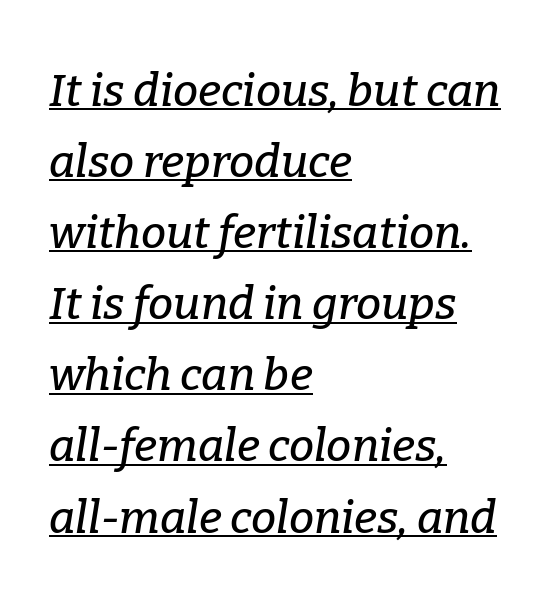
Q: Is the text italic (slanted)? A: Yes, it leans right by about 9 degrees.
Q: Is the typeface a serif or a sans-serif typeface? A: Serif.
Q: Is the text underlined? A: Yes.
Q: How is the paragraph aligned? A: Left-aligned.
Q: Is the spacing between letters normal or unusually wide? A: Normal.
Q: Is the spacing between lines tight, normal or loose? A: Normal.
Q: Width (condensed, normal, or wide)? A: Normal.
Q: Stroke contrast? A: Low.
Q: x-height? A: Medium.
Q: Monospaced? A: No.
